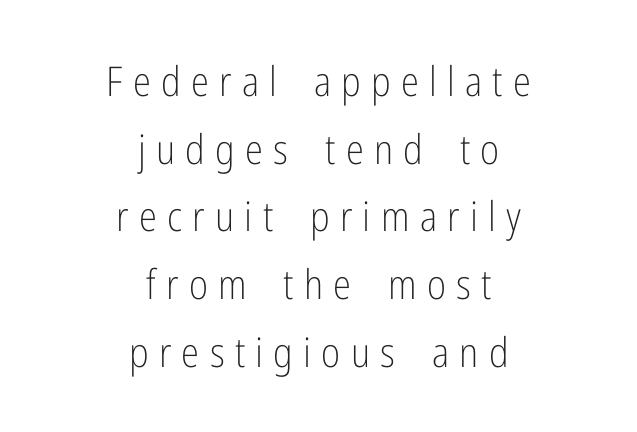
Notice how descenders clear the ascenders below comfortably — that's standard leading. The line texture is sparse and dotted thanks to wide tracking. You can tell it's not italic because the verticals are truly vertical. Regarding serifs, this sample does without them.
